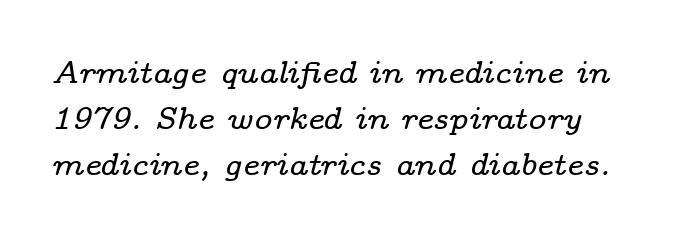
{"serif": "yes", "italic": "yes", "lean": "right", "slant_degrees": 14, "width": "wide", "stroke_contrast": "low", "x_height": "medium", "monospaced": "no", "underline": "no", "line_spacing": "normal", "line_spacing_ratio": 1.48, "letter_spacing": "normal", "letter_spacing_em": 0.0, "glyph_px": 31}
